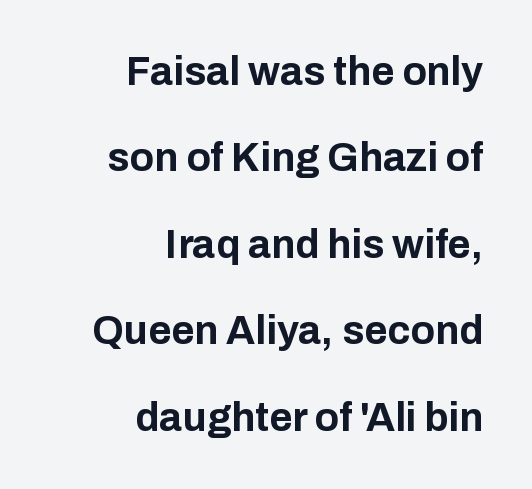
Honestly, there is no underline to notice here at all. Interline gaps are noticeably wide in this sample. The face used here has the dense, thick strokes of a bold. The typography opts for an upright posture over an oblique one.
